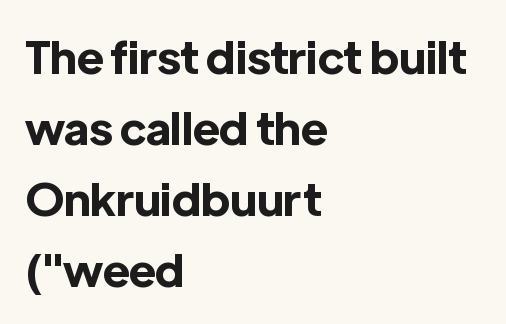
Notice how the passage keeps a crisp vertical edge on the left only. Nothing sits at the stroke ends, so this counts as sans-serif. The passage shown has conventional tracking throughout. The font is running at its bold setting. This is the regular roman posture of the typeface.
